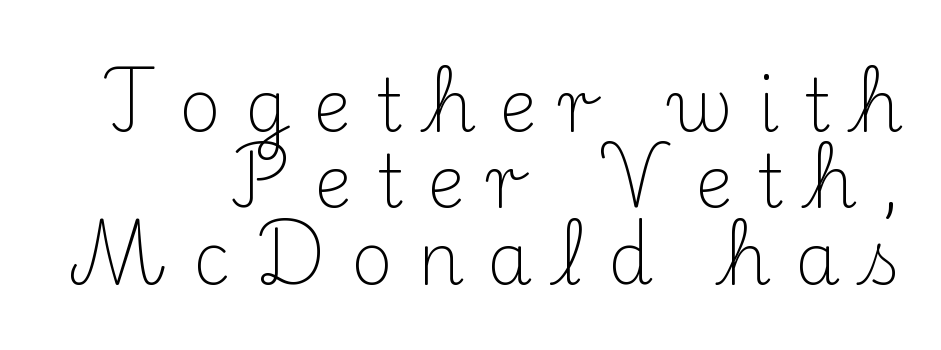
Q: Is the text bold? A: No.
Q: Is the text italic (slanted)? A: No, it is upright.
Q: Is the typeface a serif or a sans-serif typeface? A: Serif.
Q: Is the text underlined? A: No.
Q: How is the paragraph aligned? A: Right-aligned.
Q: Is the spacing between letters normal or unusually wide? A: Unusually wide.
Q: Is the spacing between lines tight, normal or loose? A: Tight.
Q: Width (condensed, normal, or wide)? A: Normal.
Q: Stroke contrast? A: Medium.
Q: x-height? A: Small.
Q: Monospaced? A: No.
